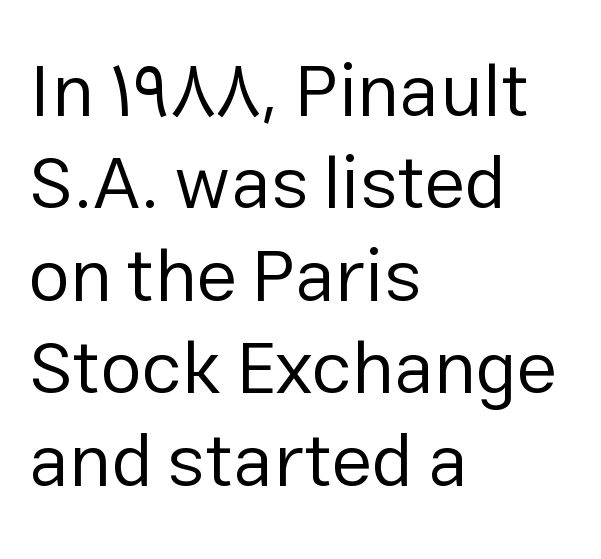
The image shows 74 px regular-weight sans-serif type, upright; set left-aligned, normal line spacing (1.25x), normal letter spacing, not underlined; low stroke contrast and a medium x-height.
